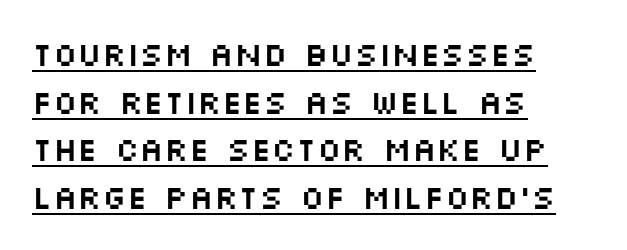
{"serif": "no", "italic": "no", "width": "wide", "stroke_contrast": "medium", "x_height": "large", "monospaced": "no", "underline": "yes", "align": "left", "line_spacing": "normal", "line_spacing_ratio": 1.44, "letter_spacing": "normal", "letter_spacing_em": 0.0, "glyph_px": 33}
